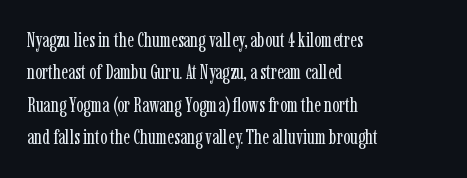
Q: Is the text bold? A: No.
Q: Is the text italic (slanted)? A: No, it is upright.
Q: Is the text underlined? A: No.
Q: How is the paragraph aligned? A: Left-aligned.
Q: Is the spacing between letters normal or unusually wide? A: Normal.
Q: Is the spacing between lines tight, normal or loose? A: Normal.
